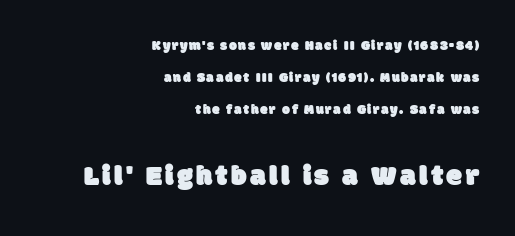
Q: Is the typeface a serif or a sans-serif typeface? A: Sans-serif.
Q: Is the text underlined? A: No.
Q: How is the paragraph aligned? A: Right-aligned.
Q: Is the spacing between lines tight, normal or loose? A: Loose.
Q: Which block of text is set in a larger size, the first (top) or the second (bottom)? A: The second (bottom) one.
Q: Width (condensed, normal, or wide)? A: Normal.
Q: Stroke contrast? A: Low.
Q: x-height? A: Large.
Q: Monospaced? A: No.
